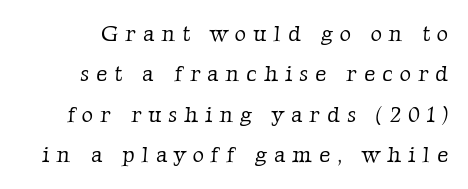
{"bold": "no", "underline": "no", "line_spacing_ratio": 1.84, "letter_spacing": "wide", "letter_spacing_em": 0.32, "glyph_px": 22}
